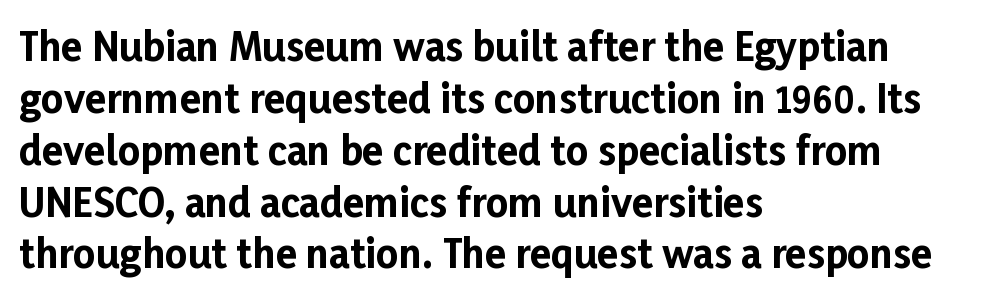
{"serif": "no", "italic": "no", "bold": "yes", "weight": "bold", "width": "normal", "stroke_contrast": "low", "x_height": "medium", "monospaced": "no", "underline": "no", "align": "left", "line_spacing": "normal", "line_spacing_ratio": 1.33, "letter_spacing": "normal", "letter_spacing_em": 0.0, "glyph_px": 39}
